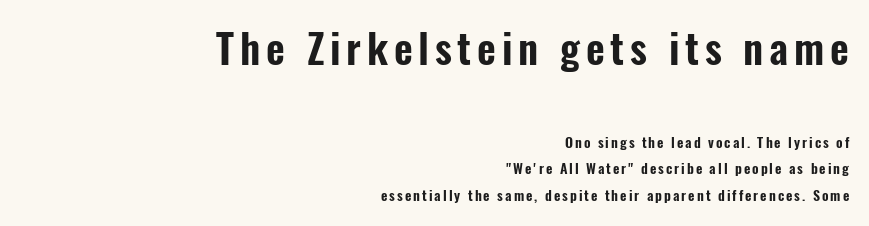
Q: Is the text italic (slanted)? A: No, it is upright.
Q: Is the typeface a serif or a sans-serif typeface? A: Sans-serif.
Q: Is the text underlined? A: No.
Q: How is the paragraph aligned? A: Right-aligned.
Q: Is the spacing between lines tight, normal or loose? A: Loose.
Q: Which block of text is set in a larger size, the first (top) or the second (bottom)? A: The first (top) one.
Q: Width (condensed, normal, or wide)? A: Condensed.
Q: Stroke contrast? A: Low.
Q: x-height? A: Medium.
Q: Monospaced? A: No.
